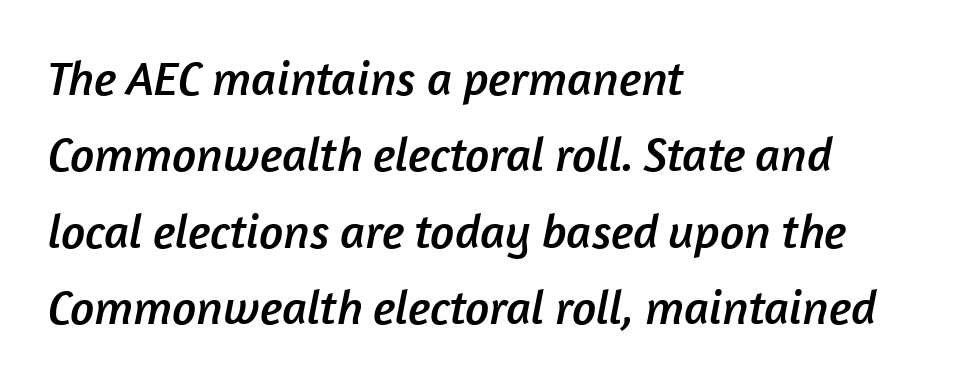
The image shows 48 px sans-serif type; set left-aligned, normal line spacing (1.59x), normal letter spacing, not underlined; low stroke contrast and a medium x-height.
